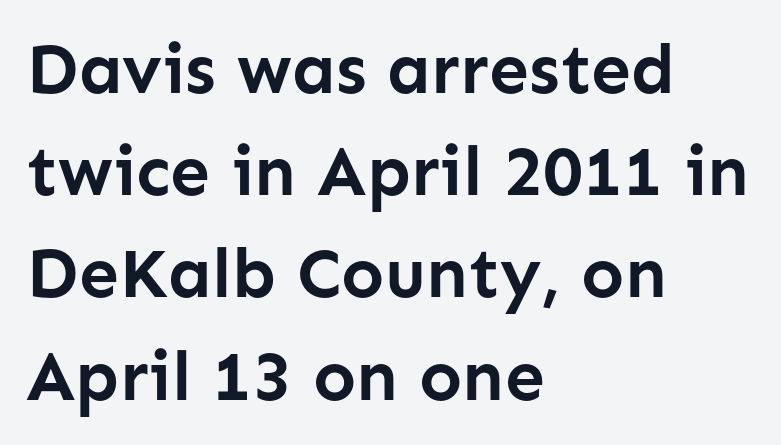
{"serif": "no", "italic": "no", "bold": "yes", "weight": "semibold", "width": "normal", "stroke_contrast": "low", "x_height": "medium", "monospaced": "no", "underline": "no", "align": "left", "line_spacing": "normal", "line_spacing_ratio": 1.44, "letter_spacing": "normal", "letter_spacing_em": 0.0, "glyph_px": 71}
